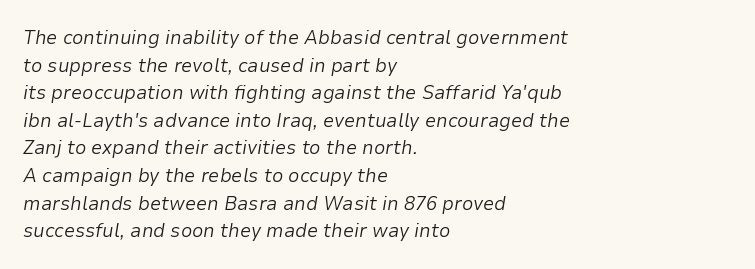
A normal amount of white space separates one row of letters from the next. These glyphs show unthickened strokes, regular width or finer. The tracking reads as untouched default to a designer's eye. The lettering tilts uniformly, giving the passage an italic look. Glance below the letters and you will spot only blank space.
